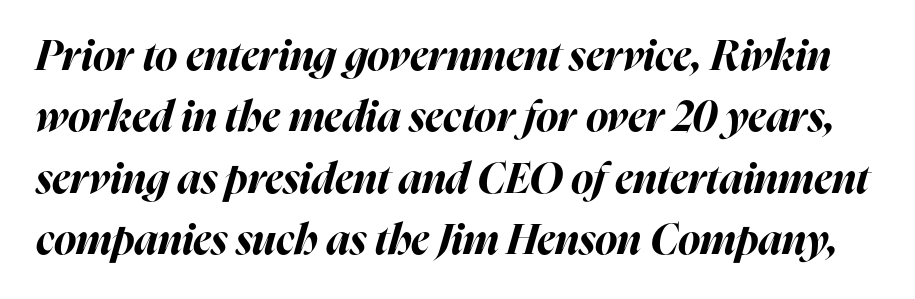
Q: Is the text bold? A: Yes.
Q: Is the text italic (slanted)? A: Yes, it leans right by about 16 degrees.
Q: Is the text underlined? A: No.
Q: Is the spacing between letters normal or unusually wide? A: Normal.
Q: Is the spacing between lines tight, normal or loose? A: Normal.
Q: Width (condensed, normal, or wide)? A: Normal.
Q: Stroke contrast? A: High.
Q: x-height? A: Medium.
Q: Monospaced? A: No.
